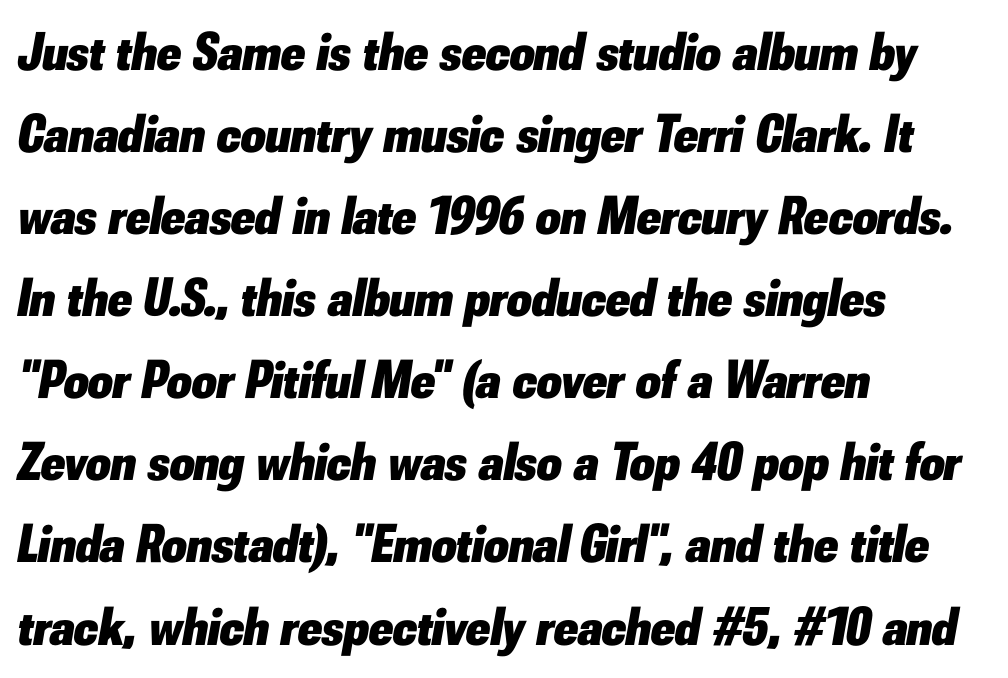
{"italic": "yes", "lean": "right", "slant_degrees": 10, "bold": "yes", "weight": "heavy", "width": "normal", "stroke_contrast": "low", "x_height": "small", "monospaced": "no", "underline": "no", "align": "left", "line_spacing": "normal", "line_spacing_ratio": 1.52, "letter_spacing": "normal", "letter_spacing_em": 0.0, "glyph_px": 54}
